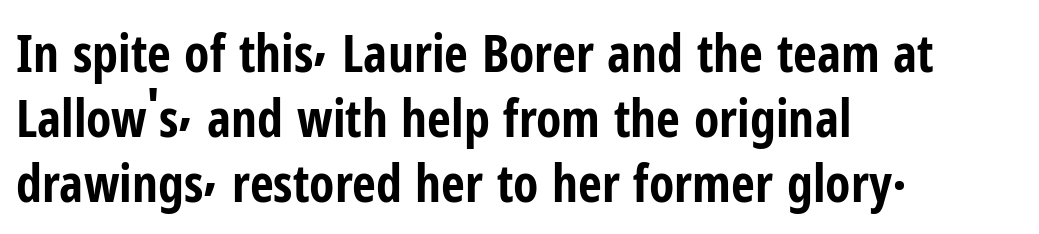
What weight is shown? A full bold with thick strokes. A typesetter would mark this as roman, not italic. Spacing verdict: proportional, widths tailored to each character. The line-height multiplier appears to be the usual default. The baseline area is clear. Does the type have serifs? No, each stem ends abruptly.
